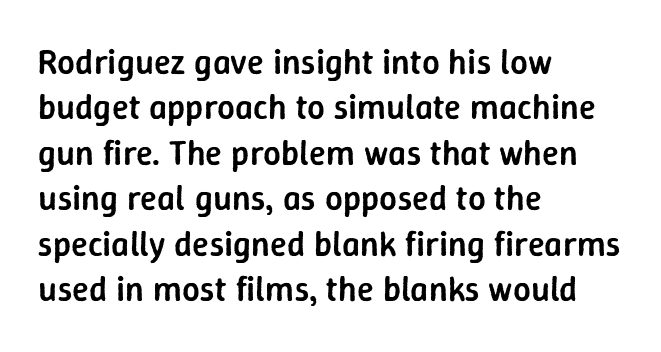
The image shows 35 px semibold sans-serif type, upright; set left-aligned, normal line spacing (1.3x), normal letter spacing, not underlined; low stroke contrast and a medium x-height.
